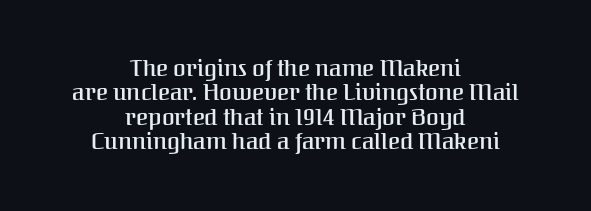
A student would call this center alignment; a typographer would say set centered. Descenders are the only things crossing below the line. A roman cut, with each character standing at attention. Students, observe: this is what under-led, compact text looks like.
